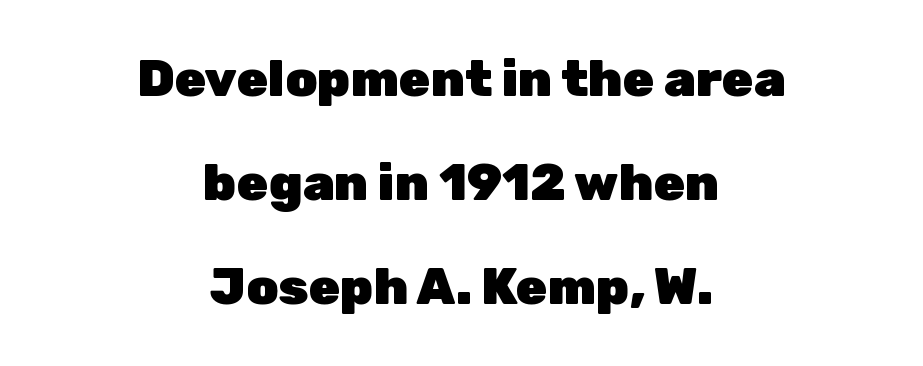
Alignment: centered. Is the type bold? Yes — the strokes are clearly thick and heavy. Proportional: the letters do not fall into vertical columns. In terms of leading, this rendering errs on the spacious side. This rendering features lettering with no underline. Every character sits straight up, as roman type does.
